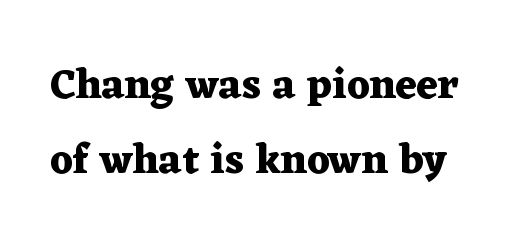
Short note: letters normally spaced. This sample uses an upright cut, with every glyph sitting square on the baseline. The face used here is proportionally spaced, like ordinary book or web type. A clean baseline with only descenders dipping below it.
